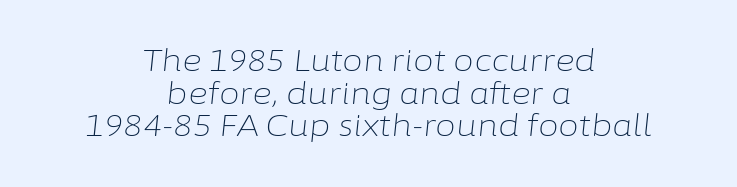
{"italic": "yes", "lean": "right", "slant_degrees": 6, "bold": "no", "weight": "light", "width": "normal", "stroke_contrast": "low", "x_height": "medium", "monospaced": "no", "underline": "no", "align": "center", "line_spacing": "tight", "line_spacing_ratio": 1.09, "letter_spacing": "normal", "letter_spacing_em": 0.0, "glyph_px": 30}
